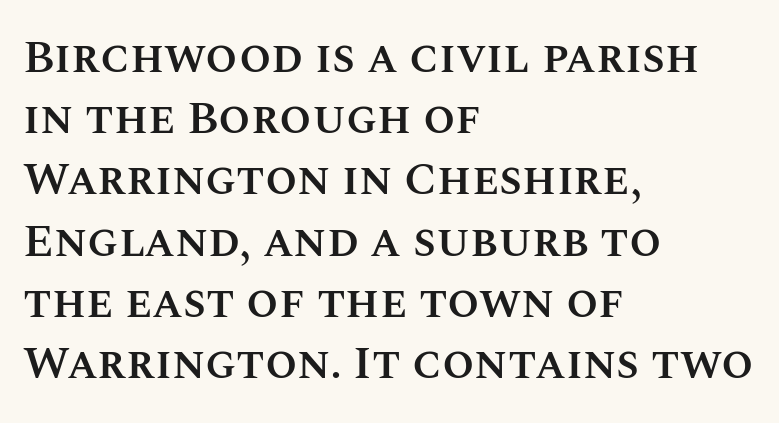
Typeset ragged right — the left edge is the straight one. Leading matches the norm, producing a regular column. Posture: straight, roman, zero tilt. Nobody drew a line under any word here. Between one letter and the next there's only the usual sliver of space.
